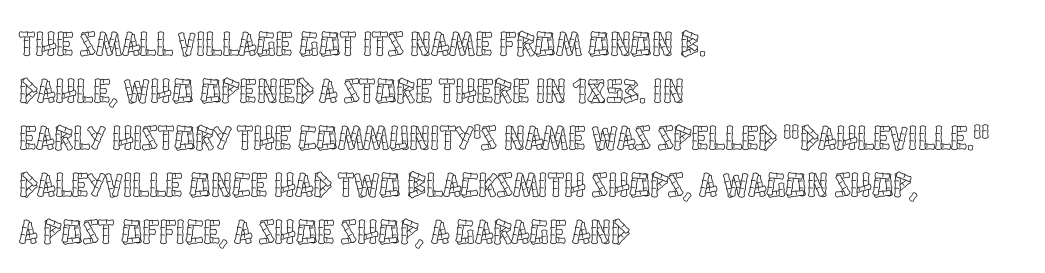
Is the block centered? No — it sits flush against the left margin. The passage shown is typed in a proportional face where columns would drift. Successive baselines arrive at the customary interval. Tracking here is standard; glyphs follow each other at the usual distance.
